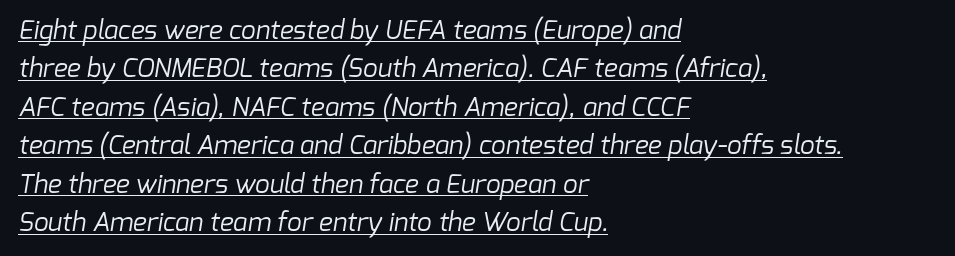
Q: Is the text bold? A: No.
Q: Is the text underlined? A: Yes.
Q: How is the paragraph aligned? A: Left-aligned.
Q: Is the spacing between letters normal or unusually wide? A: Normal.
Q: Is the spacing between lines tight, normal or loose? A: Normal.
